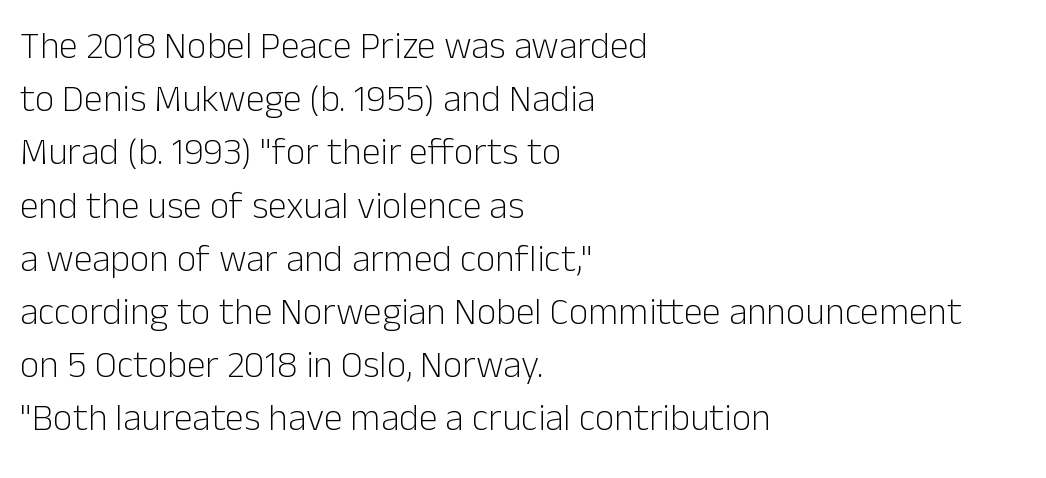
{"serif": "no", "italic": "no", "bold": "no", "weight": "light", "width": "normal", "stroke_contrast": "low", "x_height": "medium", "monospaced": "no", "underline": "no", "align": "left", "line_spacing": "normal", "line_spacing_ratio": 1.4, "letter_spacing": "normal", "letter_spacing_em": 0.0, "glyph_px": 38}
